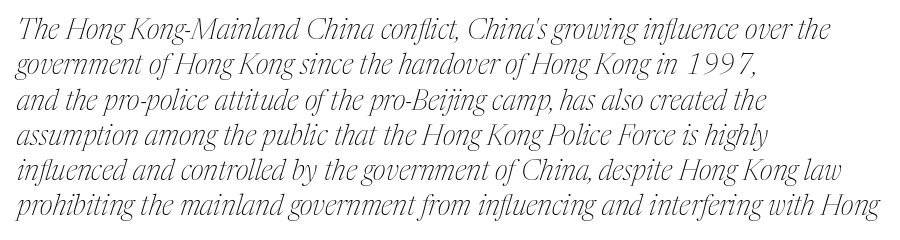
Alignment: flush left. No extra ink here — the face is not bold. The face used here is proportionally spaced, like ordinary book or web type. Observe the lean: these are italic letterforms.
